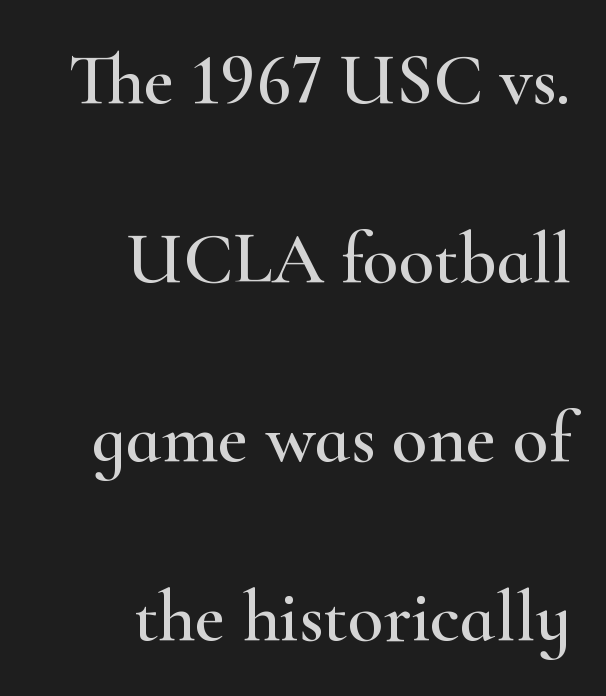
The image shows 73 px wide serif type, upright; set right-aligned, loose line spacing (2.45x), normal letter spacing, not underlined; high stroke contrast and a small x-height.
